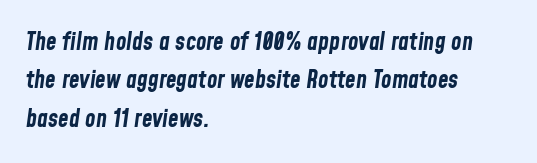
Q: Is the text bold? A: Yes.
Q: Is the text italic (slanted)? A: Yes, it leans right by about 8 degrees.
Q: Is the text underlined? A: No.
Q: How is the paragraph aligned? A: Left-aligned.
Q: Is the spacing between letters normal or unusually wide? A: Normal.
Q: Is the spacing between lines tight, normal or loose? A: Normal.
